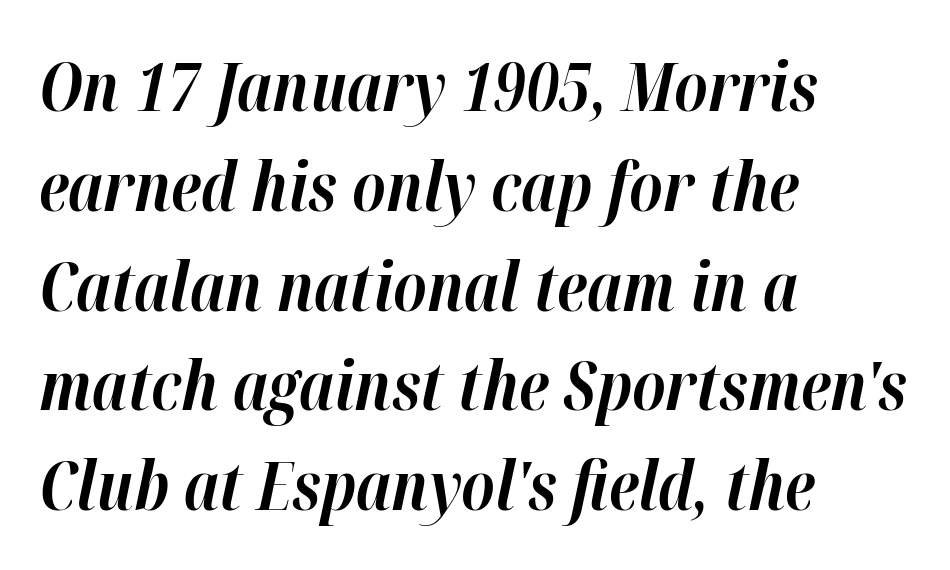
Q: Is the text bold? A: Yes.
Q: Is the text italic (slanted)? A: Yes, it leans right by about 12 degrees.
Q: Is the text underlined? A: No.
Q: How is the paragraph aligned? A: Left-aligned.
Q: Is the spacing between letters normal or unusually wide? A: Normal.
Q: Is the spacing between lines tight, normal or loose? A: Normal.
Q: Width (condensed, normal, or wide)? A: Normal.
Q: Stroke contrast? A: High.
Q: x-height? A: Medium.
Q: Monospaced? A: No.
